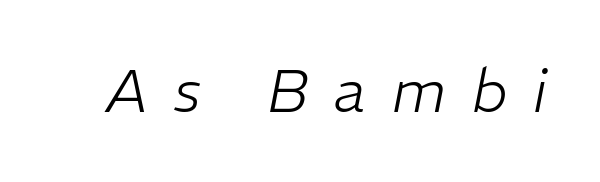
Q: Is the text bold? A: No.
Q: Is the text italic (slanted)? A: Yes, it leans right by about 11 degrees.
Q: Is the text underlined? A: No.
Q: Is the spacing between letters normal or unusually wide? A: Unusually wide.
Q: Width (condensed, normal, or wide)? A: Normal.
Q: Stroke contrast? A: Low.
Q: x-height? A: Medium.
Q: Monospaced? A: No.
